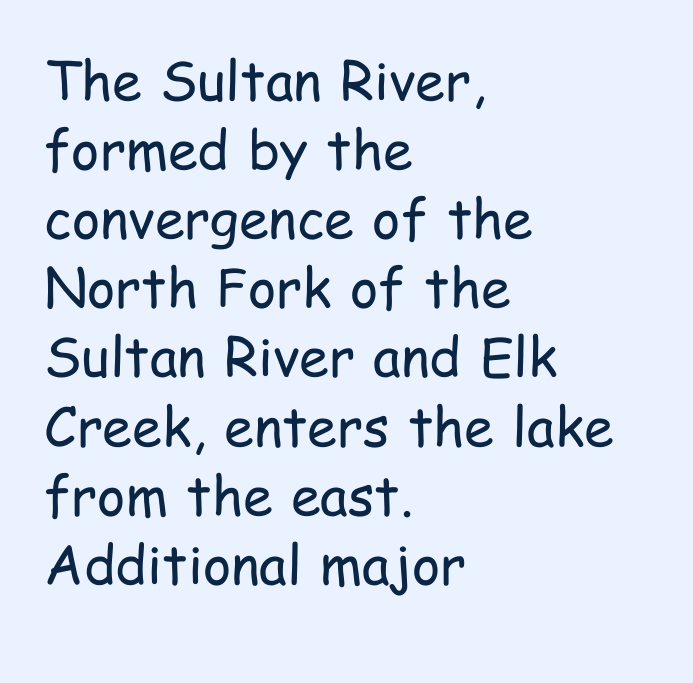
The image shows 54 px regular-weight, condensed sans-serif type, upright; set left-aligned, normal line spacing (1.28x), normal letter spacing, not underlined; low stroke contrast and a medium x-height.
